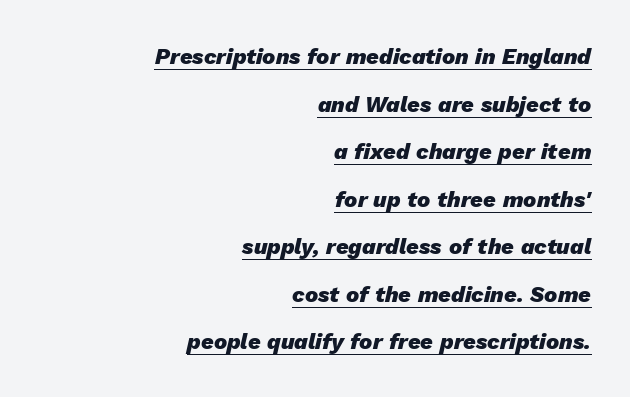
The image shows 22 px bold type, italic (leaning right); set right-aligned, loose line spacing (2.16x), normal letter spacing, underlined.
